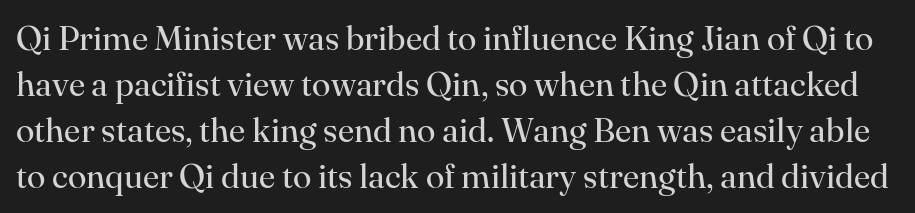
{"serif": "yes", "italic": "no", "bold": "no", "weight": "regular", "width": "normal", "stroke_contrast": "high", "x_height": "small", "monospaced": "no", "underline": "no", "line_spacing": "normal", "line_spacing_ratio": 1.35, "letter_spacing": "normal", "letter_spacing_em": 0.0, "glyph_px": 34}
